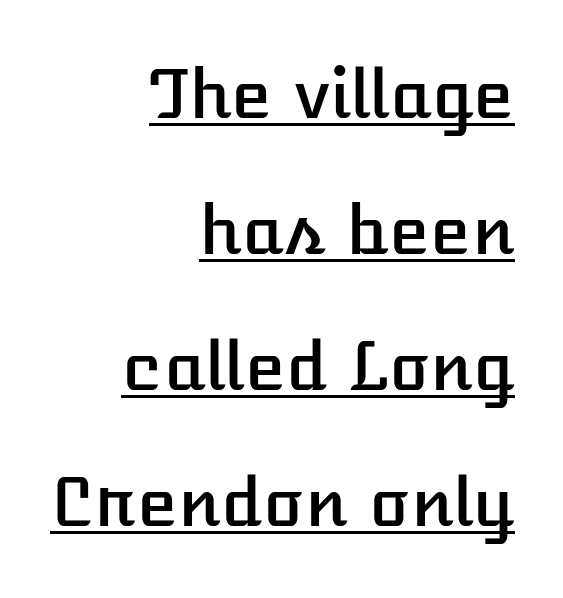
The image shows 67 px text type, upright; set right-aligned, loose line spacing (2.03x), normal letter spacing, underlined; low stroke contrast and a medium x-height.
